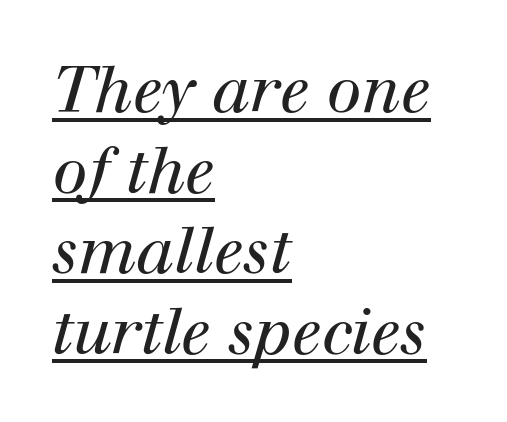
The image shows 63 px regular-weight serif type, italic (leaning right); set left-aligned, normal line spacing (1.28x), normal letter spacing, underlined; high stroke contrast and a medium x-height.
